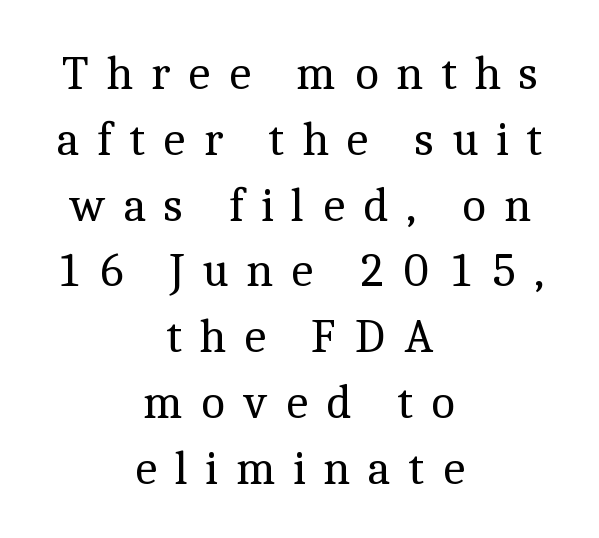
The image shows 48 px regular-weight serif type, upright; set centered, normal line spacing (1.37x), unusually wide letter spacing (+0.36 em), not underlined; a medium x-height.
